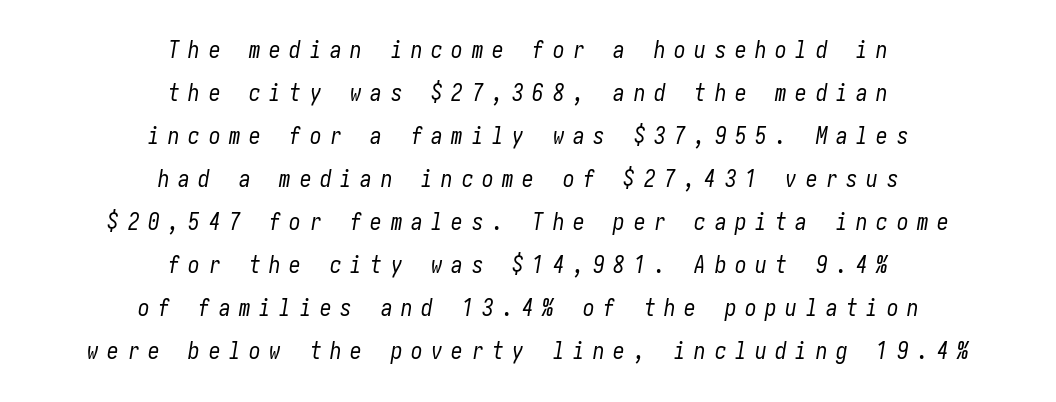
Plain, unruled lines of type. The typesetter chose a symmetrical, centered arrangement here. Nothing heavy about these letters — not bold at all. Italic? Definitely — the glyphs are oblique. The rendering inserts visible extra space after every character.
